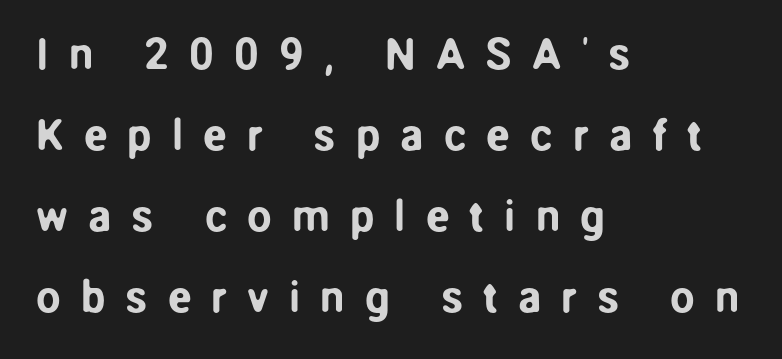
The lines are quadded left. Unlike a traditional serif, this face leaves its strokes unadorned. Spacing verdict: proportional, widths tailored to each character. If you drew a line through each stem, it would be perfectly vertical.
